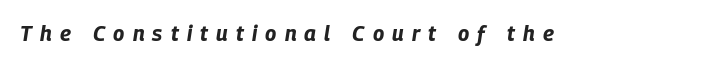
The image shows 21 px bold type, italic (leaning right); set unusually wide letter spacing (+0.39 em), not underlined.
